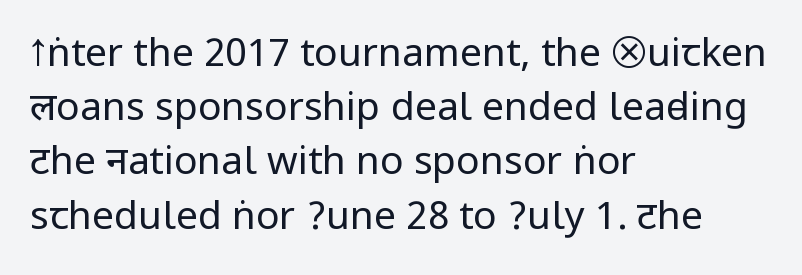
The image shows 39 px regular-weight, condensed sans-serif type, upright; set left-aligned, normal line spacing (1.39x), normal letter spacing, not underlined; low stroke contrast.
